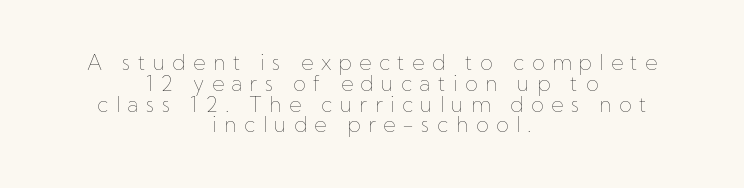
The image shows 21 px text type, upright; set centered, tight line spacing (0.99x), unusually wide letter spacing (+0.35 em), not underlined.
